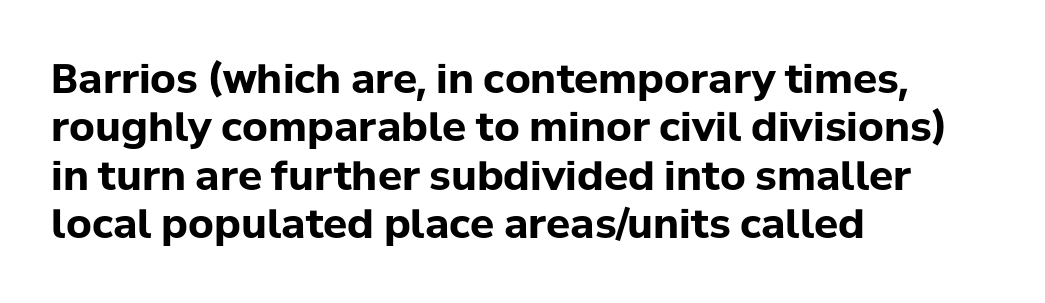
Reading down the block, your eye returns to a fixed left position each line. The letters carry no serifs — their stems end cleanly without finishing strokes. The passage shown is not underscored anywhere. Proportional: the letters do not fall into vertical columns. The typography opts for an upright posture over an oblique one.
